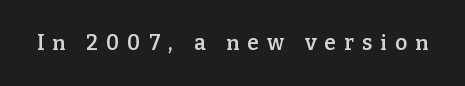
Q: Is the text bold? A: Semi-bold.
Q: Is the text italic (slanted)? A: No, it is upright.
Q: Is the text underlined? A: No.
Q: Is the spacing between letters normal or unusually wide? A: Unusually wide.
